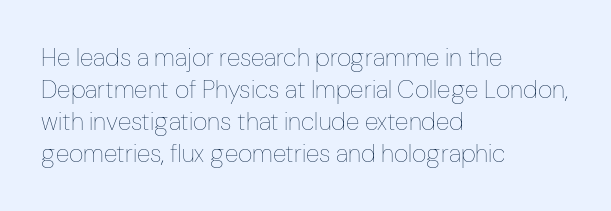
Glance below the letters and you will spot only blank space. The weight tops out at a normal text grade. Teacher's note: observe the even left margin — that is flush-left alignment. Interline gaps are of average width in this sample. In terms of posture, this sample is upright.
